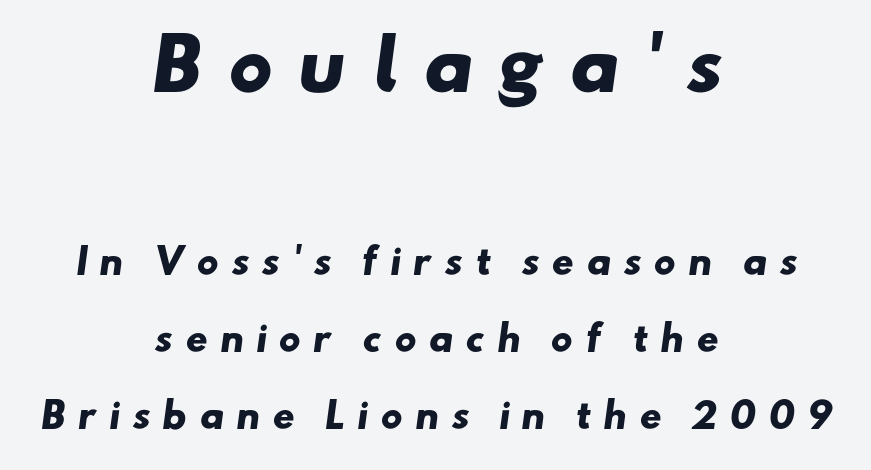
Thick stems and heavy bowls — unmistakably bold. Anything drawn beneath the words? Only blank space. Which chunk is bigger? The first one — the top block dwarfs the bottom. Teacher's note: observe the equal gaps on both sides — that is centered alignment. Regarding serifs, this sample does without them.
